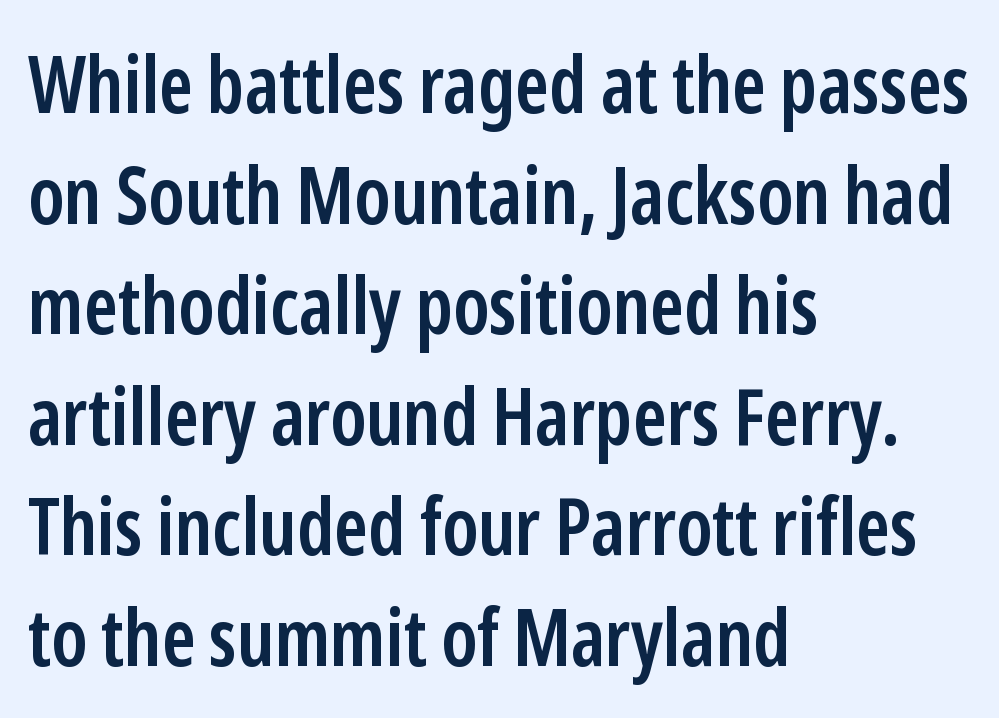
Each letter keeps its own natural width here, so spacing adapts to shape. Regular leading. Tall strokes in this sample are plumb rather than angled. Weight check: semibold — heavier than regular, not quite bold.
